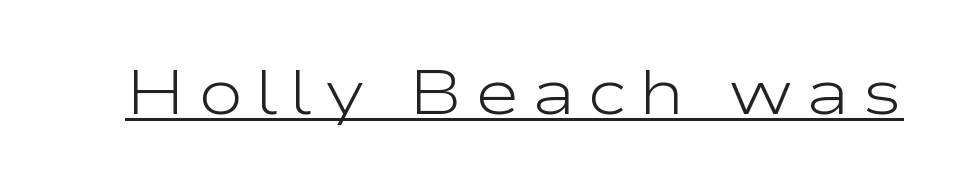
The face used here appears with an underline applied. Letters have the restrained weight of plain body copy at most. Letterform terminals end flat and unadorned throughout the passage. Style check: upright.
